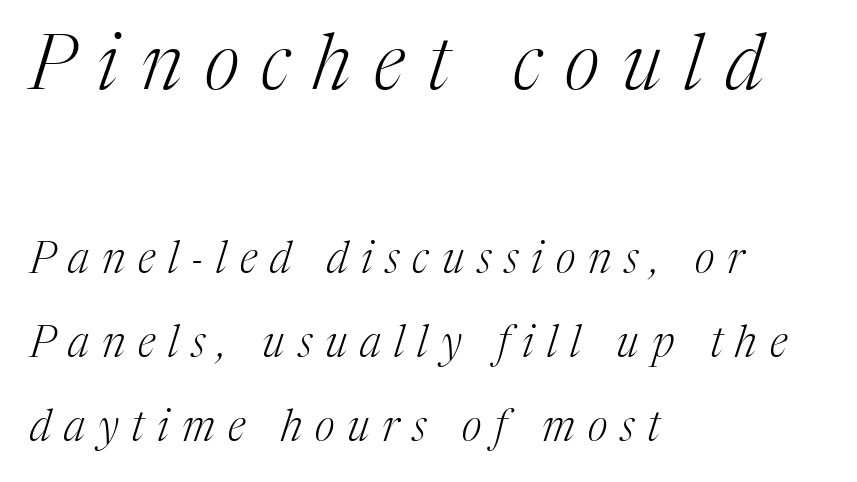
The image shows 76 px light serif type, italic (leaning right); set left-aligned, loose line spacing (1.96x), unusually wide letter spacing (+0.3 em), not underlined; the first (top) block is 1.77x larger; medium stroke contrast and a medium x-height.
